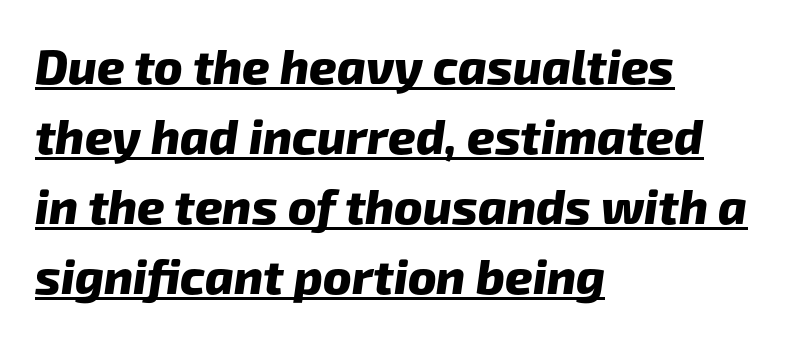
Q: Is the text bold? A: Yes.
Q: Is the typeface a serif or a sans-serif typeface? A: Sans-serif.
Q: Is the text underlined? A: Yes.
Q: How is the paragraph aligned? A: Left-aligned.
Q: Is the spacing between letters normal or unusually wide? A: Normal.
Q: Is the spacing between lines tight, normal or loose? A: Normal.
Q: Width (condensed, normal, or wide)? A: Normal.
Q: Stroke contrast? A: Low.
Q: x-height? A: Medium.
Q: Monospaced? A: No.
